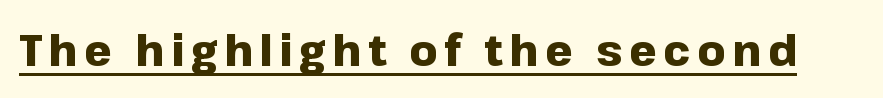
The image shows 43 px heavy sans-serif type, upright; set underlined; low stroke contrast and a medium x-height.
